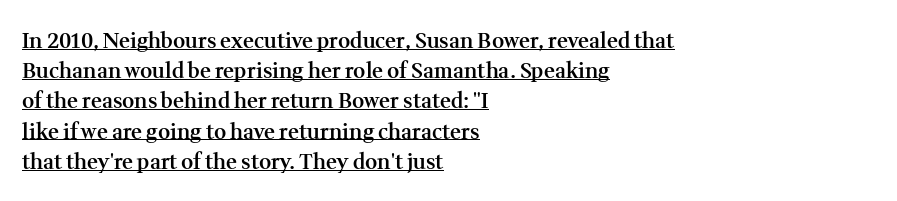
The image shows 21 px text type, upright; set left-aligned, normal line spacing (1.44x), normal letter spacing, underlined.
